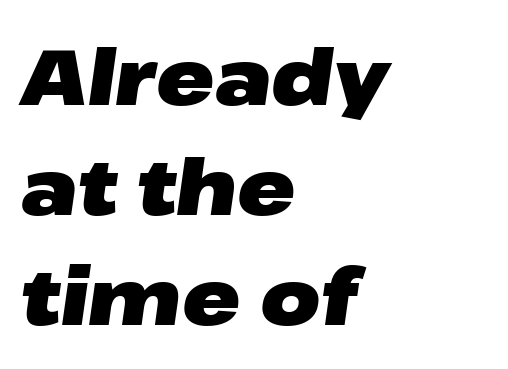
Q: Is the text bold? A: Yes.
Q: Is the text italic (slanted)? A: Yes, it leans right by about 8 degrees.
Q: Is the text underlined? A: No.
Q: How is the paragraph aligned? A: Left-aligned.
Q: Is the spacing between letters normal or unusually wide? A: Normal.
Q: Is the spacing between lines tight, normal or loose? A: Normal.
Q: Width (condensed, normal, or wide)? A: Wide.
Q: Stroke contrast? A: Low.
Q: x-height? A: Medium.
Q: Monospaced? A: No.
